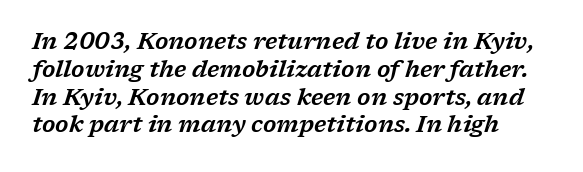
The image shows 23 px text type, italic (leaning right); set line spacing 1.21x, normal letter spacing, not underlined.
